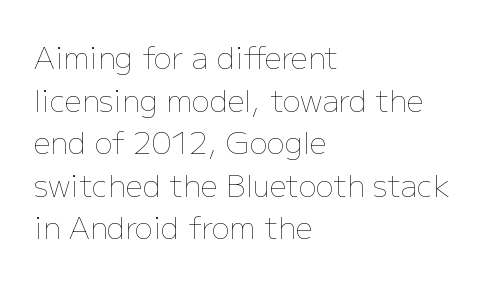
Q: Is the text bold? A: No.
Q: Is the text italic (slanted)? A: No, it is upright.
Q: Is the text underlined? A: No.
Q: How is the paragraph aligned? A: Left-aligned.
Q: Is the spacing between letters normal or unusually wide? A: Normal.
Q: Is the spacing between lines tight, normal or loose? A: Normal.
Q: Width (condensed, normal, or wide)? A: Normal.
Q: Stroke contrast? A: Low.
Q: x-height? A: Medium.
Q: Monospaced? A: No.
